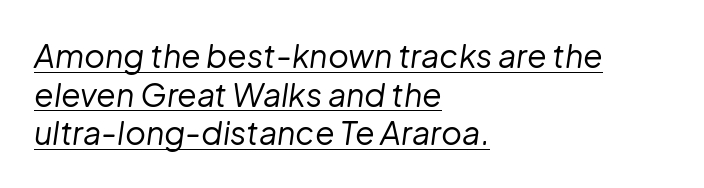
{"italic": "yes", "lean": "right", "slant_degrees": 8, "bold": "no", "weight": "regular", "width": "normal", "stroke_contrast": "low", "x_height": "medium", "monospaced": "no", "underline": "yes", "align": "left", "line_spacing_ratio": 1.21, "letter_spacing": "normal", "letter_spacing_em": 0.0, "glyph_px": 32}
